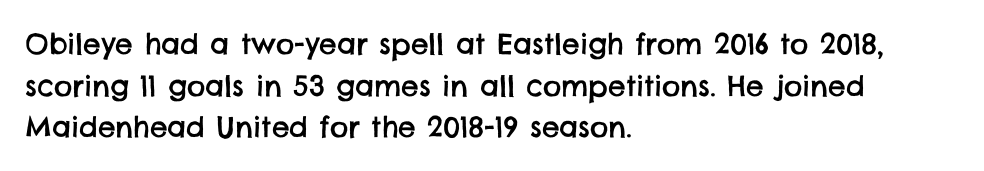
The image shows 28 px sans-serif type; set left-aligned, normal line spacing (1.49x), normal letter spacing, not underlined; low stroke contrast and a large x-height.
